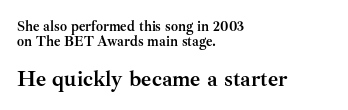
The image shows 22 px bold type, upright; set left-aligned, tight line spacing (1.08x), normal letter spacing, not underlined; the second (bottom) block is 1.57x larger.
